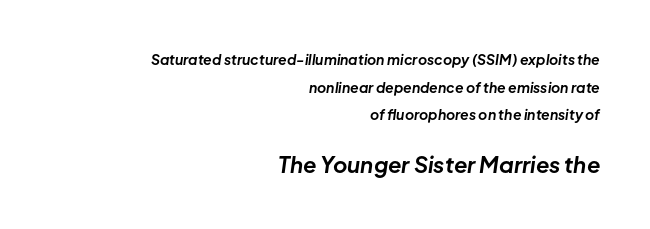
The image shows 22 px bold type, italic (leaning right); set right-aligned, loose line spacing (1.97x), normal letter spacing, not underlined; the second (bottom) block is 1.57x larger.
